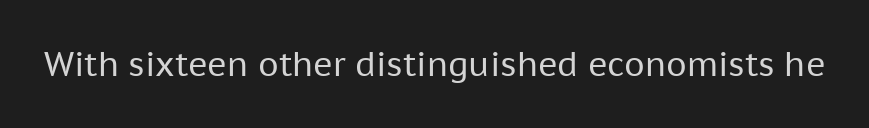
What stands out about the letter spacing? Nothing — it is the standard amount. Quick note: not italic, upright. Just letters on the line, the space beneath them empty. This is not heavy type; no bold has been used. Grotesque or geometric, the face here clearly has no serifs.
